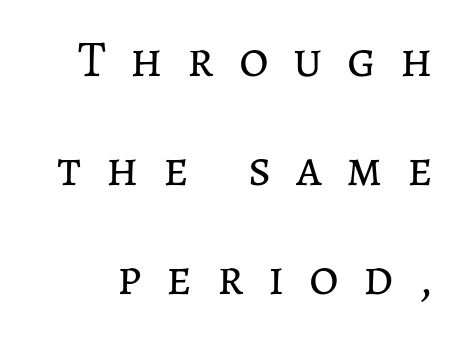
Q: Is the text bold? A: No.
Q: Is the text italic (slanted)? A: No, it is upright.
Q: Is the text underlined? A: No.
Q: Is the spacing between letters normal or unusually wide? A: Unusually wide.
Q: Is the spacing between lines tight, normal or loose? A: Loose.
Q: Width (condensed, normal, or wide)? A: Normal.
Q: Stroke contrast? A: Low.
Q: x-height? A: Medium.
Q: Monospaced? A: No.
